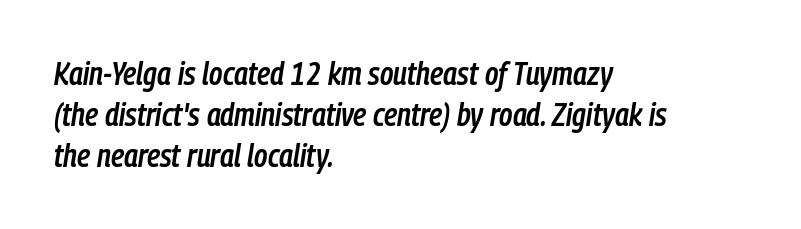
Q: Is the text bold? A: Semi-bold.
Q: Is the text italic (slanted)? A: Yes, it leans right by about 9 degrees.
Q: Is the text underlined? A: No.
Q: How is the paragraph aligned? A: Left-aligned.
Q: Is the spacing between letters normal or unusually wide? A: Normal.
Q: Is the spacing between lines tight, normal or loose? A: Normal.
Q: Width (condensed, normal, or wide)? A: Condensed.
Q: Stroke contrast? A: Low.
Q: x-height? A: Medium.
Q: Monospaced? A: No.
